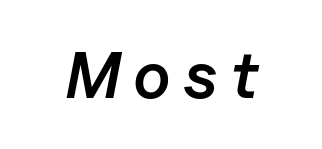
These lines carry some extra weight — a demibold, not a full bold. These lines are rendered in a variable-pitch font. Check under the words: just untouched page. Rendered with sloped, italic letterforms.
